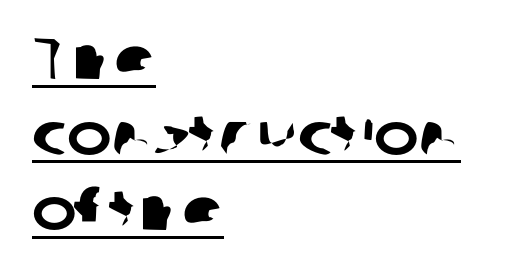
{"serif": "no", "width": "normal", "stroke_contrast": "low", "x_height": "medium", "monospaced": "no", "underline": "yes", "align": "left", "line_spacing": "normal", "line_spacing_ratio": 1.26, "letter_spacing": "normal", "letter_spacing_em": 0.0, "glyph_px": 60}
